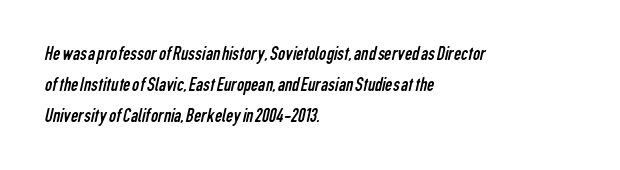
The image shows 20 px text type; set left-aligned, normal line spacing (1.54x), normal letter spacing, not underlined.
